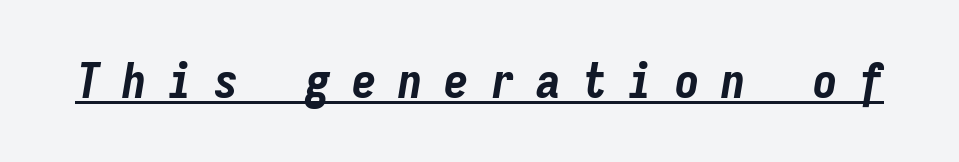
The image shows 49 px bold, condensed type, italic (leaning right), monospaced; set unusually wide letter spacing (+0.44 em), underlined; low stroke contrast and a medium x-height.
